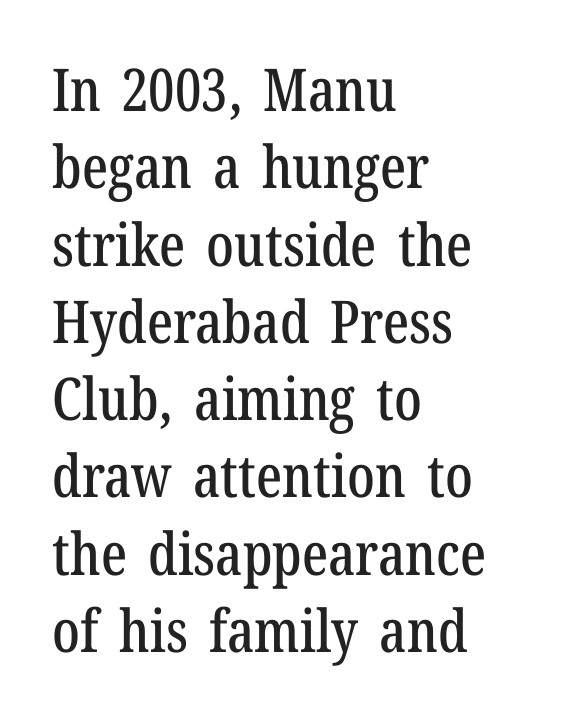
A typesetter would call this proportional, since set widths differ per character. Short and long lines alike share a common starting point at left. Rows of type keep a routine distance in the vertical direction. Tracking here is standard; glyphs follow each other at the usual distance. Is this a sans? No — the strokes have serifs. The glyphs are unaccompanied by any horizontal stroke below them.
